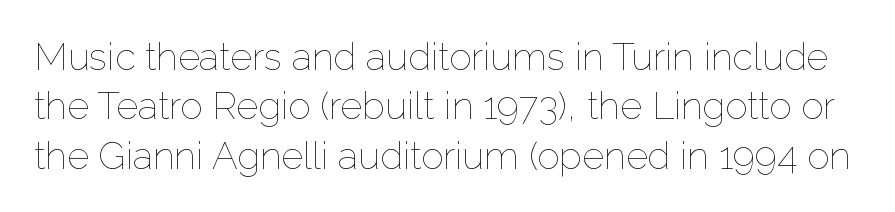
Stems and bowls with no extra thickness — not bold. This is roman type, the default non-slanted kind. You could not count columns in this text — the font is proportionally spaced. Type without underlining. This rendering leaves character spacing at its baseline value.
